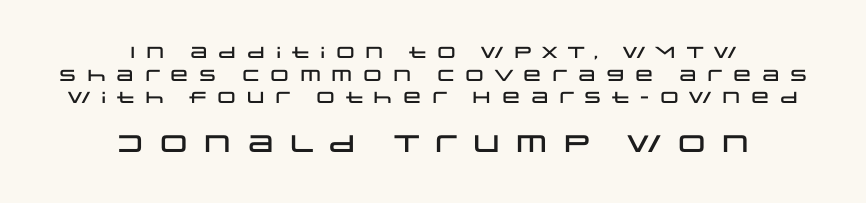
{"italic": "no", "underline": "no", "align": "center", "line_spacing": "normal", "line_spacing_ratio": 1.42, "letter_spacing": "wide", "letter_spacing_em": 0.3, "larger_block": "second", "size_ratio": 1.5, "glyph_px": 24}
